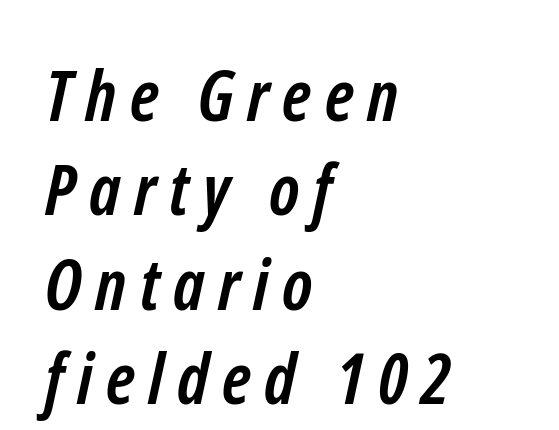
Q: Is the text bold? A: Yes.
Q: Is the typeface a serif or a sans-serif typeface? A: Sans-serif.
Q: Is the text underlined? A: No.
Q: How is the paragraph aligned? A: Left-aligned.
Q: Is the spacing between lines tight, normal or loose? A: Normal.
Q: Width (condensed, normal, or wide)? A: Condensed.
Q: Stroke contrast? A: Low.
Q: x-height? A: Medium.
Q: Monospaced? A: No.
